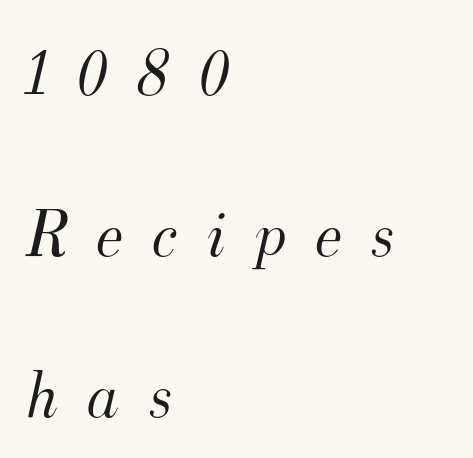
Q: Is the text bold? A: No.
Q: Is the text italic (slanted)? A: Yes, it leans right by about 12 degrees.
Q: Is the typeface a serif or a sans-serif typeface? A: Serif.
Q: Is the text underlined? A: No.
Q: How is the paragraph aligned? A: Left-aligned.
Q: Is the spacing between letters normal or unusually wide? A: Unusually wide.
Q: Is the spacing between lines tight, normal or loose? A: Loose.
Q: Width (condensed, normal, or wide)? A: Normal.
Q: Stroke contrast? A: Medium.
Q: x-height? A: Small.
Q: Monospaced? A: No.
